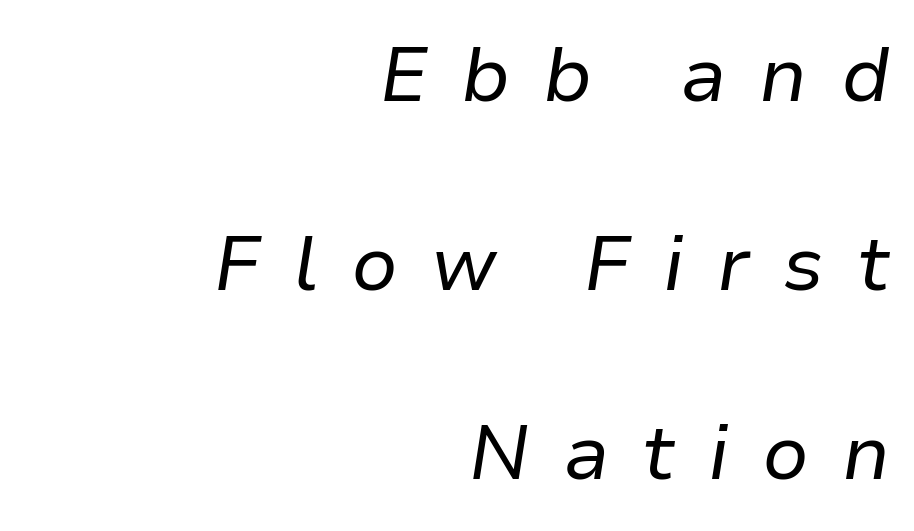
The image shows 76 px regular-weight type, italic (leaning right); set right-aligned, loose line spacing (2.49x), unusually wide letter spacing (+0.43 em), not underlined; low stroke contrast and a medium x-height.
